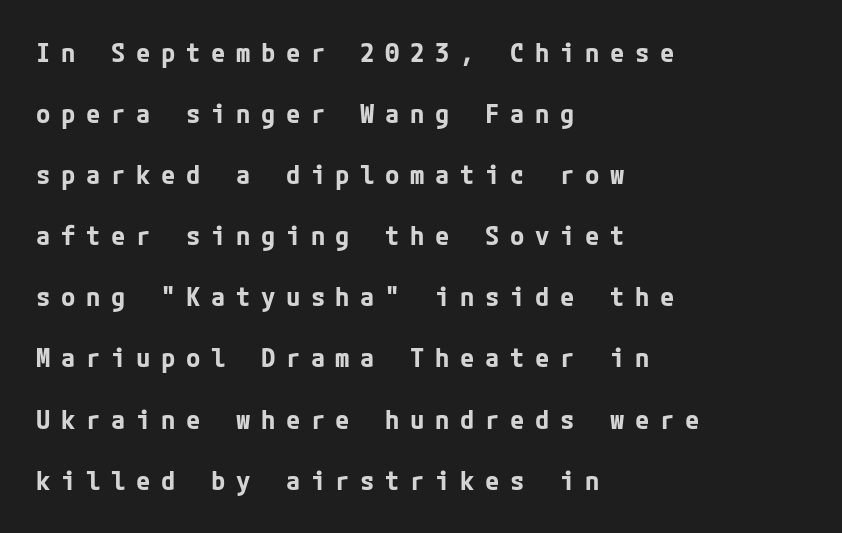
{"italic": "no", "bold": "yes", "underline": "no", "align": "left", "line_spacing": "loose", "line_spacing_ratio": 2.35, "letter_spacing": "wide", "letter_spacing_em": 0.41, "glyph_px": 26}
